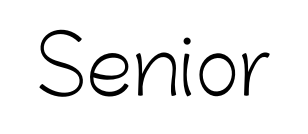
Nothing sits at the stroke ends, so this counts as sans-serif. It's the straight-up-and-down kind of type. Words appear dense and cohesive because spacing is normal. Letters rest on an invisible, unmarked baseline. The letters advance in unequal steps, a hallmark of proportional type. Caption: face not bold, strokes unweighted.
